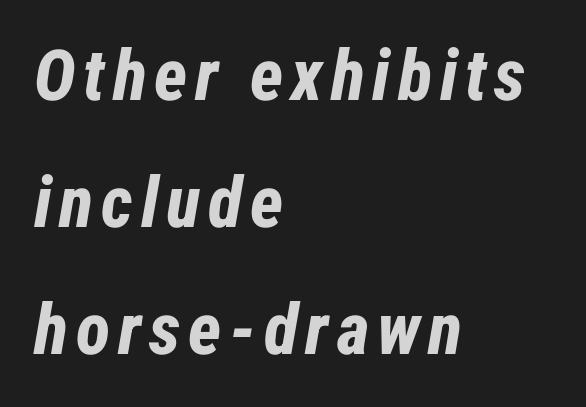
The image shows 71 px bold, condensed type, italic (leaning right); set left-aligned, line spacing 1.79x, not underlined; low stroke contrast and a medium x-height.
